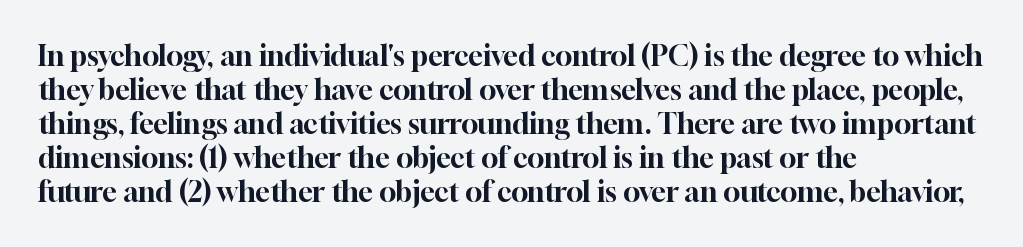
{"serif": "yes", "italic": "no", "width": "normal", "stroke_contrast": "high", "x_height": "medium", "monospaced": "no", "underline": "no", "align": "left", "line_spacing_ratio": 1.21, "letter_spacing": "normal", "letter_spacing_em": 0.0, "glyph_px": 28}
